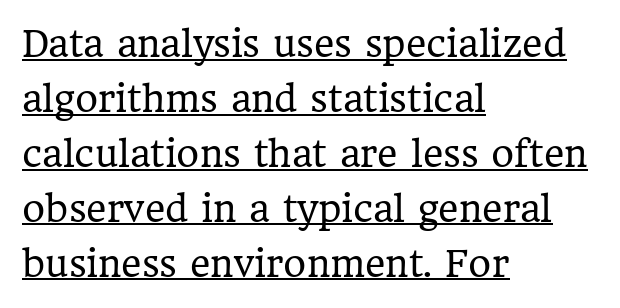
{"serif": "yes", "italic": "no", "bold": "no", "weight": "regular", "width": "normal", "stroke_contrast": "low", "x_height": "medium", "monospaced": "no", "underline": "yes", "align": "left", "line_spacing": "normal", "line_spacing_ratio": 1.57, "letter_spacing": "normal", "letter_spacing_em": 0.0, "glyph_px": 35}
